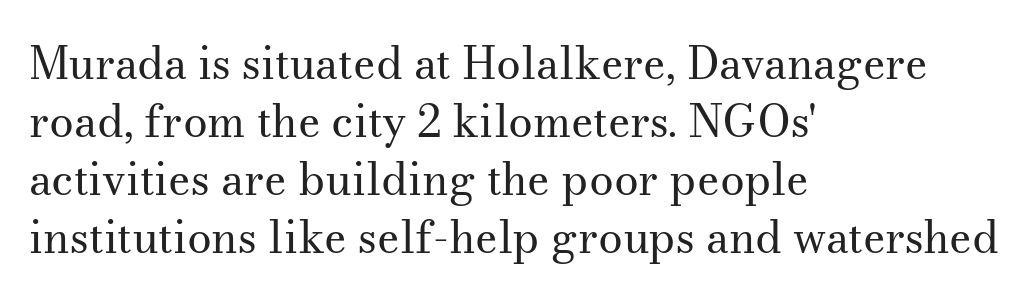
Q: Is the text bold? A: No.
Q: Is the text italic (slanted)? A: No, it is upright.
Q: Is the typeface a serif or a sans-serif typeface? A: Serif.
Q: Is the text underlined? A: No.
Q: How is the paragraph aligned? A: Left-aligned.
Q: Is the spacing between letters normal or unusually wide? A: Normal.
Q: Is the spacing between lines tight, normal or loose? A: Normal.
Q: Width (condensed, normal, or wide)? A: Normal.
Q: Stroke contrast? A: Medium.
Q: x-height? A: Small.
Q: Monospaced? A: No.
